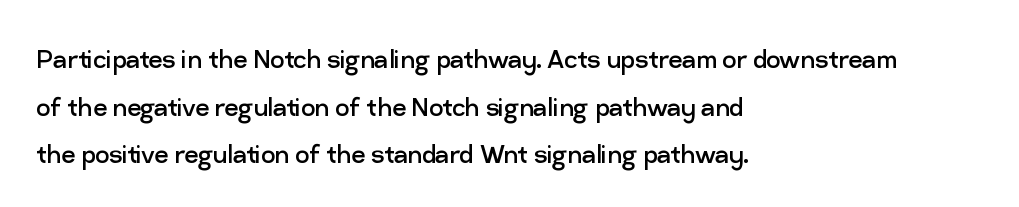
{"serif": "no", "italic": "no", "bold": "no", "weight": "regular", "width": "normal", "stroke_contrast": "low", "x_height": "medium", "monospaced": "no", "underline": "no", "align": "left", "line_spacing": "normal", "line_spacing_ratio": 1.54, "letter_spacing": "normal", "letter_spacing_em": 0.0, "glyph_px": 31}
